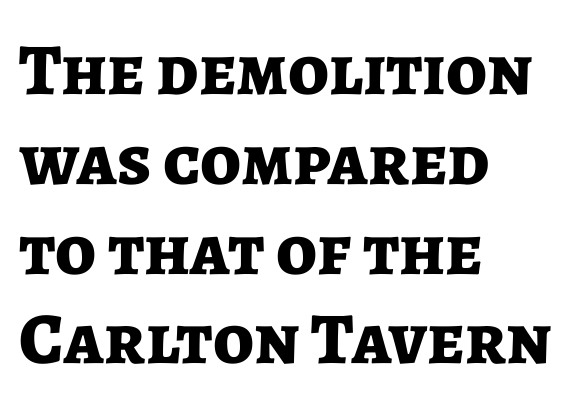
The image shows 73 px bold sans-serif type, upright; set left-aligned, line spacing 1.23x, normal letter spacing, not underlined; low stroke contrast and a medium x-height.
